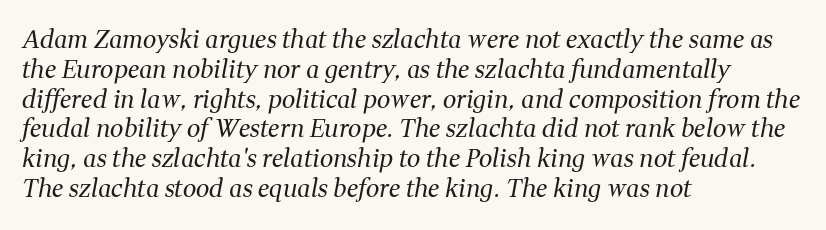
Q: Is the text bold? A: No.
Q: Is the text italic (slanted)? A: Yes, it leans right by about 11 degrees.
Q: Is the text underlined? A: No.
Q: How is the paragraph aligned? A: Left-aligned.
Q: Is the spacing between letters normal or unusually wide? A: Normal.
